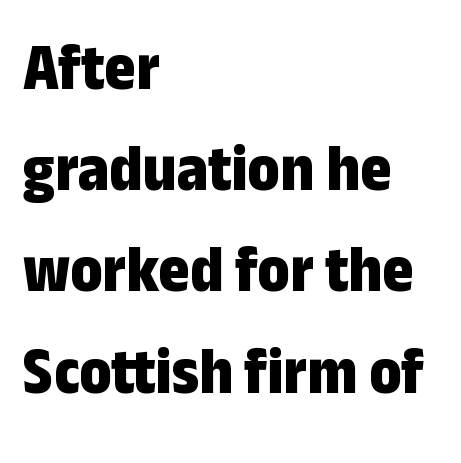
{"serif": "no", "italic": "no", "bold": "yes", "weight": "bold", "width": "condensed", "stroke_contrast": "low", "x_height": "medium", "monospaced": "no", "underline": "no", "align": "left", "line_spacing": "normal", "line_spacing_ratio": 1.51, "letter_spacing": "normal", "letter_spacing_em": 0.0, "glyph_px": 67}
